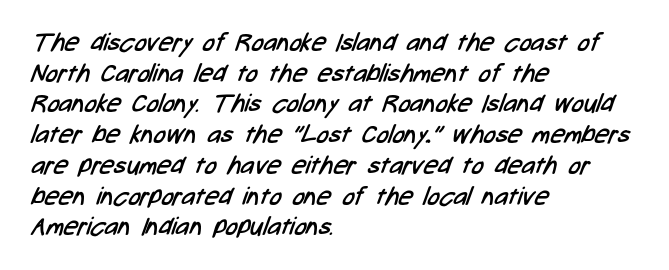
{"bold": "no", "underline": "no", "align": "left", "line_spacing_ratio": 1.23, "letter_spacing": "normal", "letter_spacing_em": 0.0, "glyph_px": 25}
